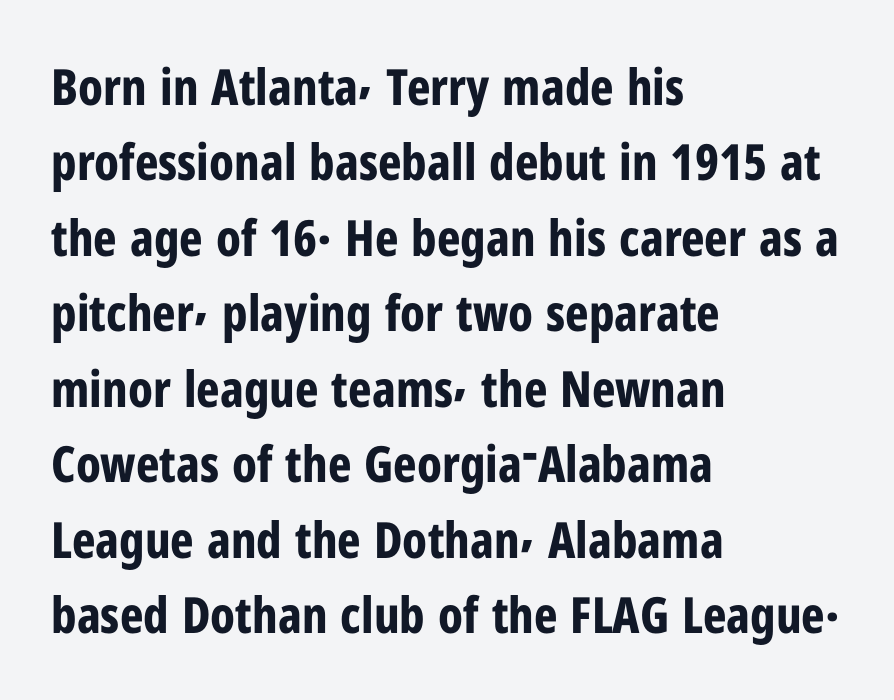
{"serif": "no", "italic": "no", "bold": "yes", "weight": "bold", "width": "condensed", "stroke_contrast": "low", "x_height": "medium", "monospaced": "no", "underline": "no", "align": "left", "line_spacing": "normal", "line_spacing_ratio": 1.51, "letter_spacing": "normal", "letter_spacing_em": 0.0, "glyph_px": 50}
